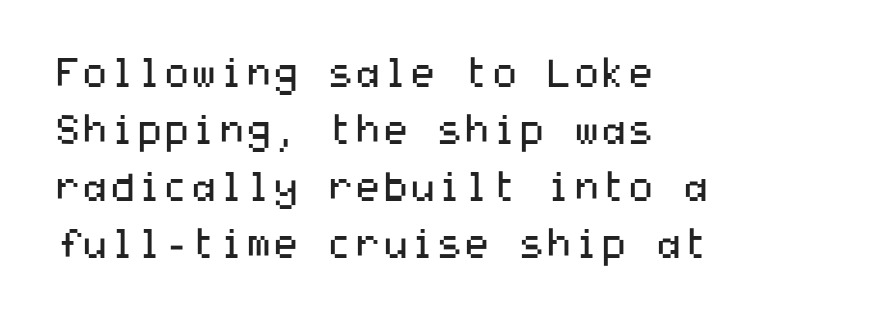
The letters sit at their default tracking, neither squeezed nor spread. Descender tails drop into unmarked territory. Bold? No — there's no thickening of the strokes. Rendered with straight, roman letterforms.
